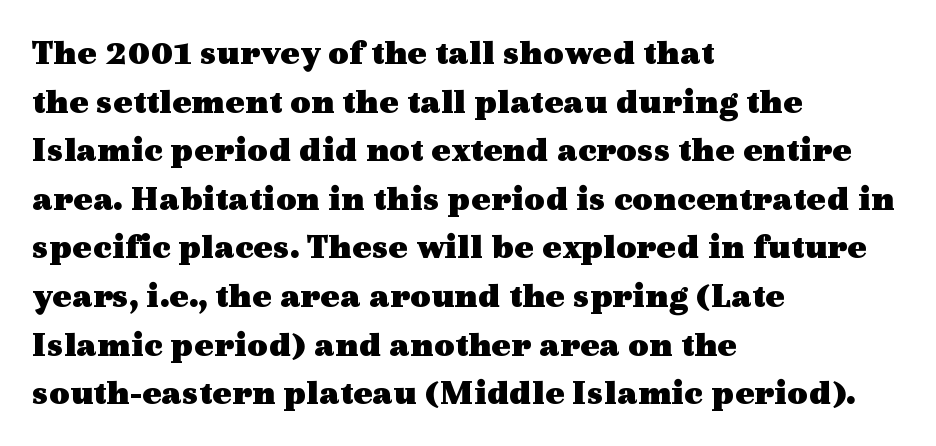
Q: Is the text bold? A: Yes.
Q: Is the text italic (slanted)? A: No, it is upright.
Q: Is the typeface a serif or a sans-serif typeface? A: Serif.
Q: Is the text underlined? A: No.
Q: How is the paragraph aligned? A: Left-aligned.
Q: Is the spacing between letters normal or unusually wide? A: Normal.
Q: Is the spacing between lines tight, normal or loose? A: Normal.
Q: Width (condensed, normal, or wide)? A: Wide.
Q: x-height? A: Medium.
Q: Monospaced? A: No.
